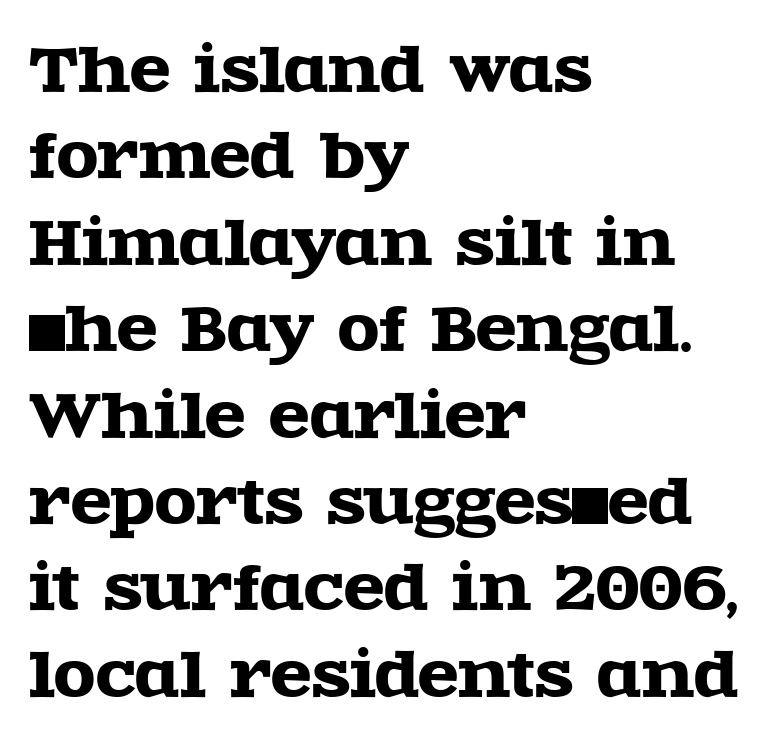
The image shows 60 px wide serif type, upright; set left-aligned, normal line spacing (1.44x), normal letter spacing, not underlined; a large x-height.
